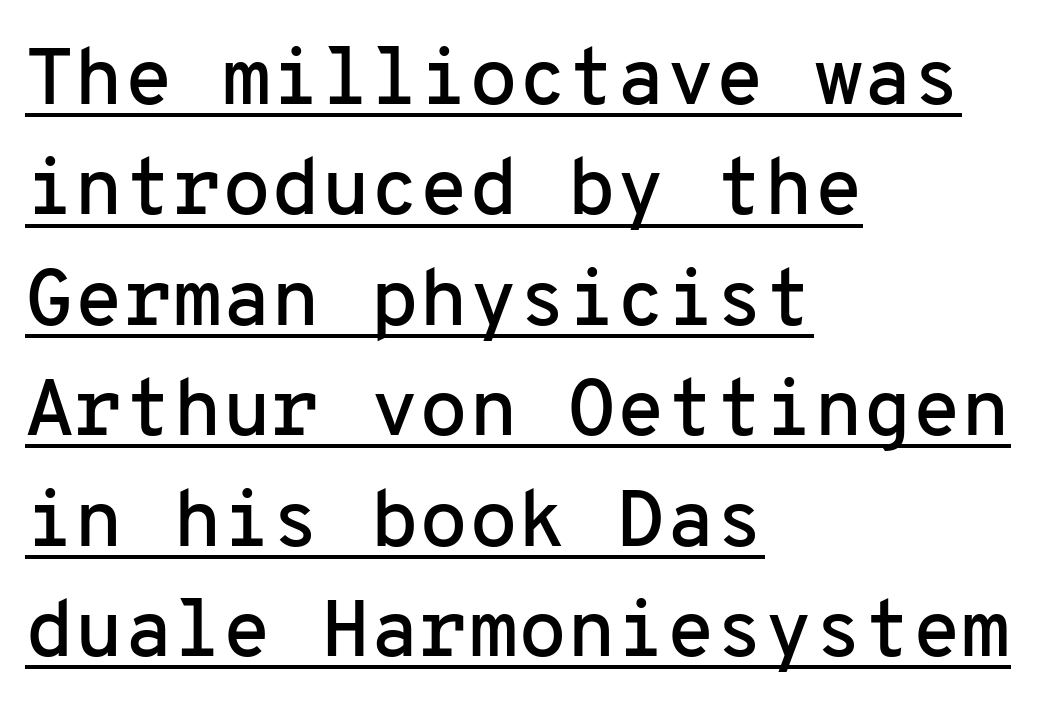
{"serif": "no", "italic": "no", "width": "normal", "stroke_contrast": "low", "x_height": "medium", "monospaced": "yes", "underline": "yes", "align": "left", "line_spacing": "normal", "line_spacing_ratio": 1.38, "letter_spacing": "normal", "letter_spacing_em": 0.0, "glyph_px": 80}
